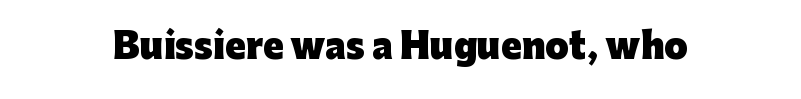
{"serif": "no", "italic": "no", "bold": "yes", "weight": "heavy", "width": "normal", "stroke_contrast": "low", "x_height": "medium", "monospaced": "no", "underline": "no", "letter_spacing": "normal", "letter_spacing_em": 0.0, "glyph_px": 34}
